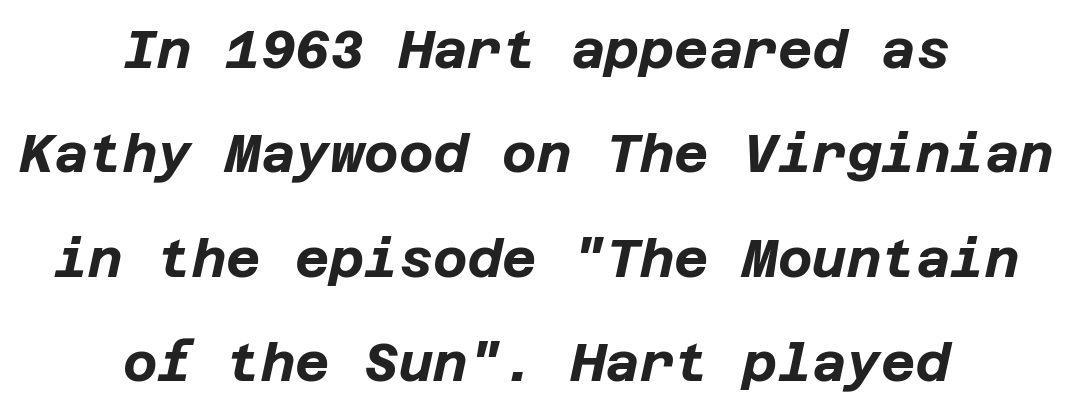
{"italic": "yes", "lean": "right", "slant_degrees": 12, "bold": "yes", "weight": "bold", "width": "normal", "stroke_contrast": "low", "x_height": "large", "underline": "no", "align": "center", "line_spacing": "loose", "line_spacing_ratio": 1.97, "letter_spacing": "normal", "letter_spacing_em": 0.0, "glyph_px": 53}
